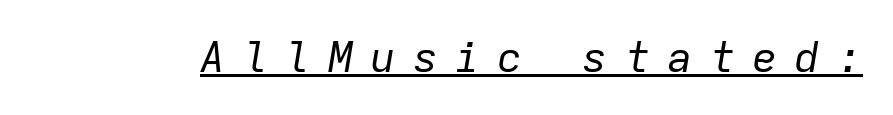
Slanted lettering throughout. The typesetter has applied underlining to the passage shown. The letterforms stand isolated, each surrounded by extra space. Here the designer chose a console-style face with uniform glyph widths. The typeface has the unassuming heft of standard copy or less.
